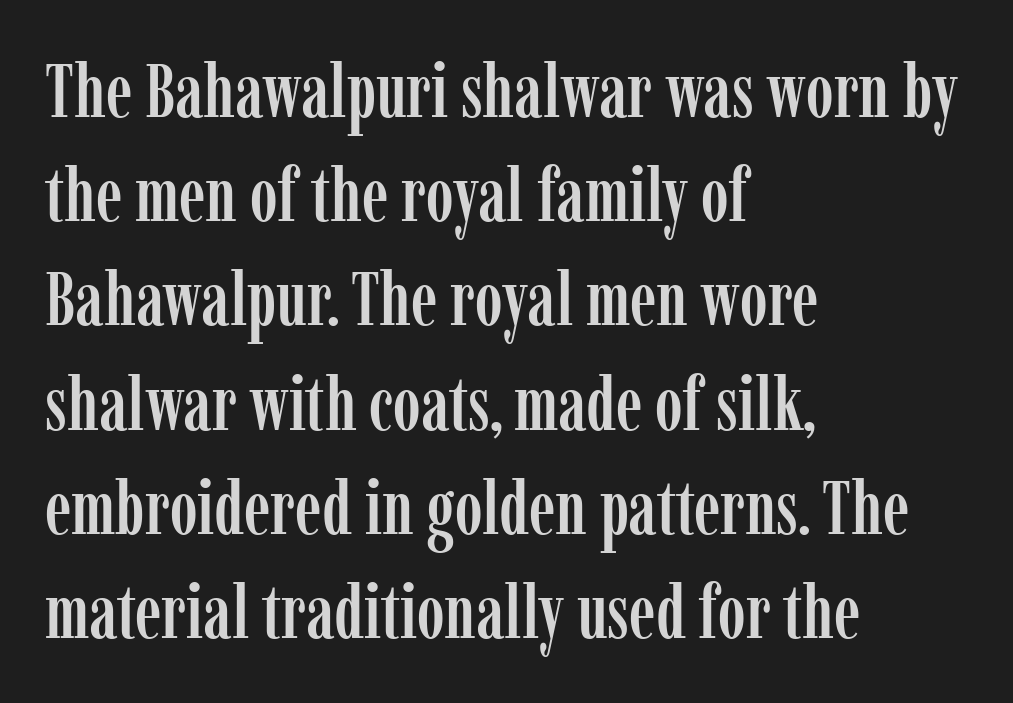
{"serif": "yes", "italic": "no", "width": "condensed", "stroke_contrast": "low", "x_height": "medium", "monospaced": "no", "underline": "no", "align": "left", "line_spacing": "normal", "line_spacing_ratio": 1.39, "letter_spacing": "normal", "letter_spacing_em": 0.0, "glyph_px": 75}
